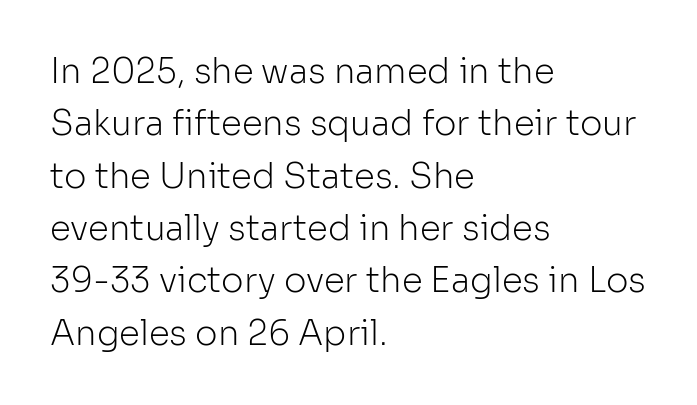
{"serif": "no", "italic": "no", "bold": "no", "weight": "light", "width": "normal", "stroke_contrast": "low", "x_height": "medium", "monospaced": "no", "underline": "no", "align": "left", "line_spacing": "normal", "line_spacing_ratio": 1.54, "letter_spacing": "normal", "letter_spacing_em": 0.0, "glyph_px": 34}
